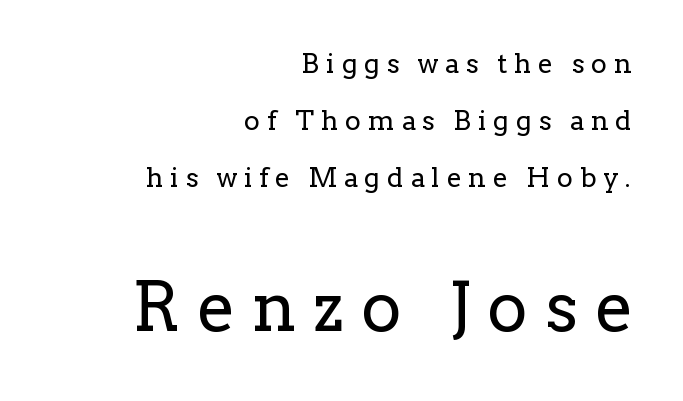
Q: Is the text bold? A: No.
Q: Is the text italic (slanted)? A: No, it is upright.
Q: Is the typeface a serif or a sans-serif typeface? A: Serif.
Q: Is the text underlined? A: No.
Q: How is the paragraph aligned? A: Right-aligned.
Q: Is the spacing between letters normal or unusually wide? A: Unusually wide.
Q: Is the spacing between lines tight, normal or loose? A: Loose.
Q: Which block of text is set in a larger size, the first (top) or the second (bottom)? A: The second (bottom) one.
Q: Width (condensed, normal, or wide)? A: Normal.
Q: Stroke contrast? A: Low.
Q: x-height? A: Medium.
Q: Monospaced? A: No.
